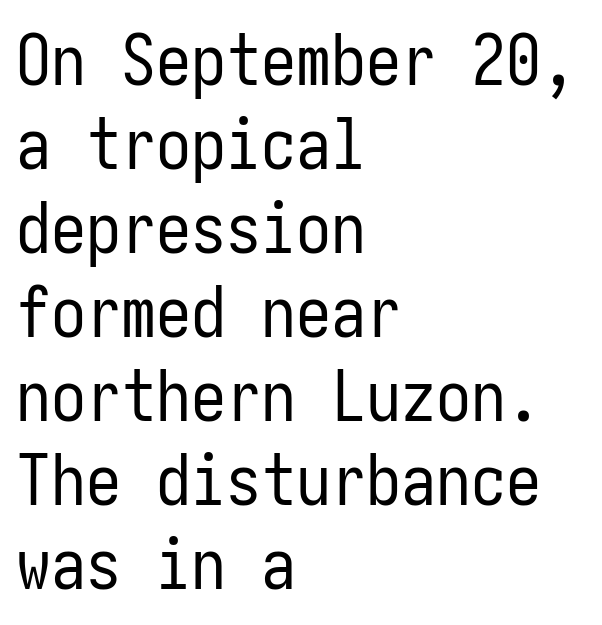
The image shows 70 px regular-weight, condensed sans-serif type, upright; set left-aligned, line spacing 1.2x, normal letter spacing, not underlined; low stroke contrast and a medium x-height.
